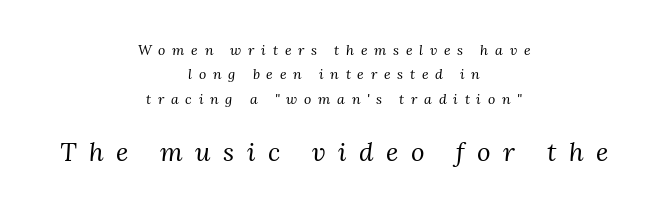
Q: Is the text bold? A: No.
Q: Is the text italic (slanted)? A: Yes, it leans right by about 3 degrees.
Q: Is the text underlined? A: No.
Q: How is the paragraph aligned? A: Centered.
Q: Is the spacing between letters normal or unusually wide? A: Unusually wide.
Q: Which block of text is set in a larger size, the first (top) or the second (bottom)? A: The second (bottom) one.
